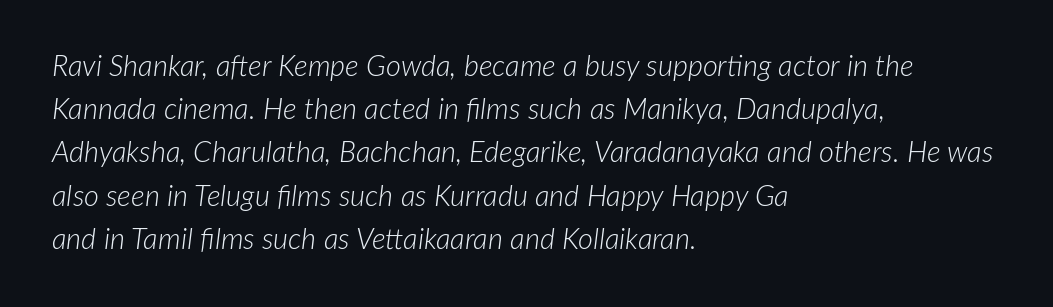
A student would call this left alignment; a typographer would say flush left, rag right. Compared with a typical body face, this is equally light or lighter still. Each new line begins a customary step beneath the previous one. Is this a fixed-width face? No — the glyphs have proportional, varying widths. The font's italic variant was chosen for this text.
